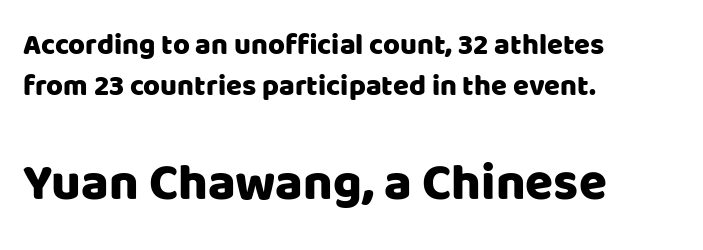
Q: Is the text italic (slanted)? A: No, it is upright.
Q: Is the typeface a serif or a sans-serif typeface? A: Sans-serif.
Q: Is the text underlined? A: No.
Q: How is the paragraph aligned? A: Left-aligned.
Q: Is the spacing between letters normal or unusually wide? A: Normal.
Q: Is the spacing between lines tight, normal or loose? A: Normal.
Q: Which block of text is set in a larger size, the first (top) or the second (bottom)? A: The second (bottom) one.
Q: Width (condensed, normal, or wide)? A: Normal.
Q: Stroke contrast? A: Low.
Q: x-height? A: Large.
Q: Monospaced? A: No.
